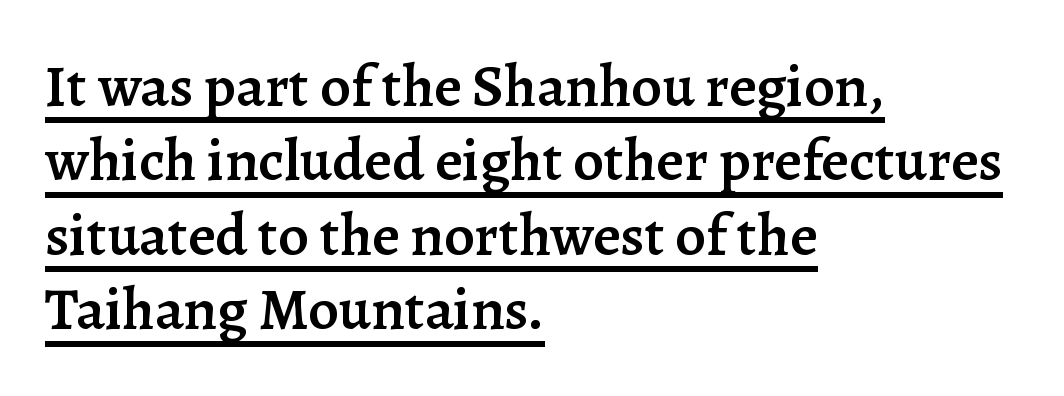
{"serif": "yes", "italic": "no", "bold": "semi", "weight": "semibold", "width": "normal", "stroke_contrast": "low", "x_height": "medium", "monospaced": "no", "underline": "yes", "align": "left", "line_spacing_ratio": 1.24, "letter_spacing": "normal", "letter_spacing_em": 0.0, "glyph_px": 60}
